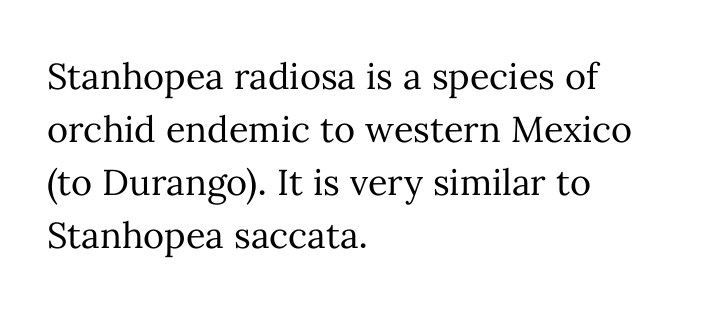
The image shows 36 px regular-weight type, upright; set left-aligned, normal line spacing (1.47x), normal letter spacing, not underlined; medium stroke contrast and a medium x-height.
